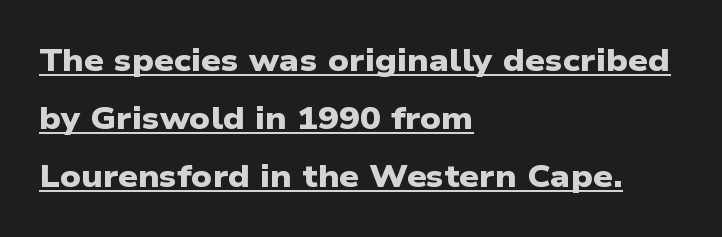
The image shows 31 px heavy, wide sans-serif type; set left-aligned, line spacing 1.87x, normal letter spacing, underlined; low stroke contrast and a medium x-height.
